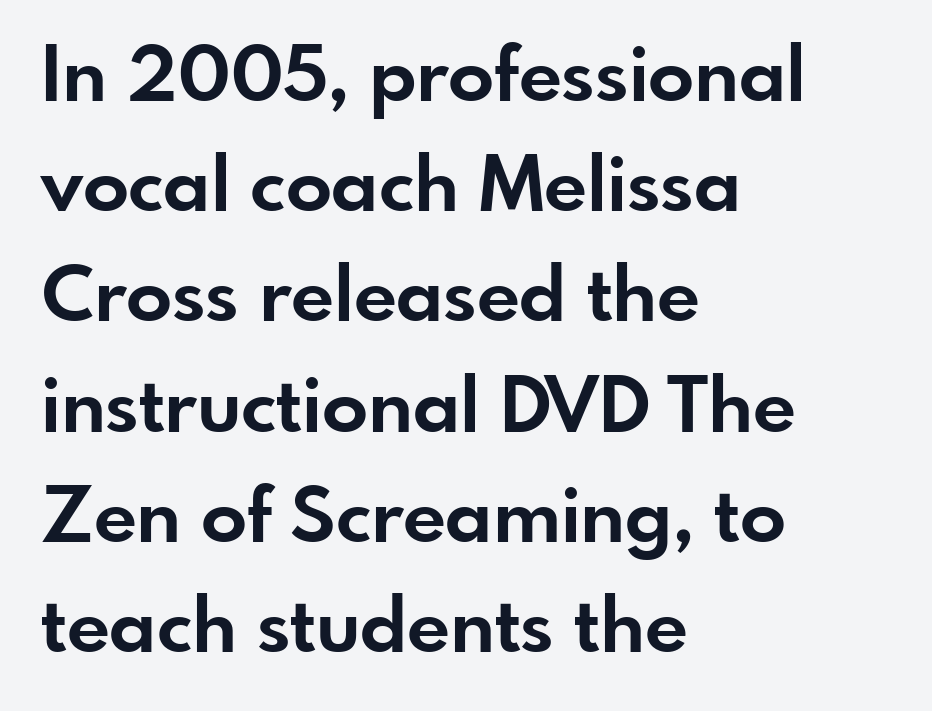
Q: Is the text bold? A: Yes.
Q: Is the text italic (slanted)? A: No, it is upright.
Q: Is the typeface a serif or a sans-serif typeface? A: Sans-serif.
Q: Is the text underlined? A: No.
Q: How is the paragraph aligned? A: Left-aligned.
Q: Is the spacing between letters normal or unusually wide? A: Normal.
Q: Is the spacing between lines tight, normal or loose? A: Normal.
Q: Width (condensed, normal, or wide)? A: Normal.
Q: Stroke contrast? A: Low.
Q: x-height? A: Small.
Q: Monospaced? A: No.
